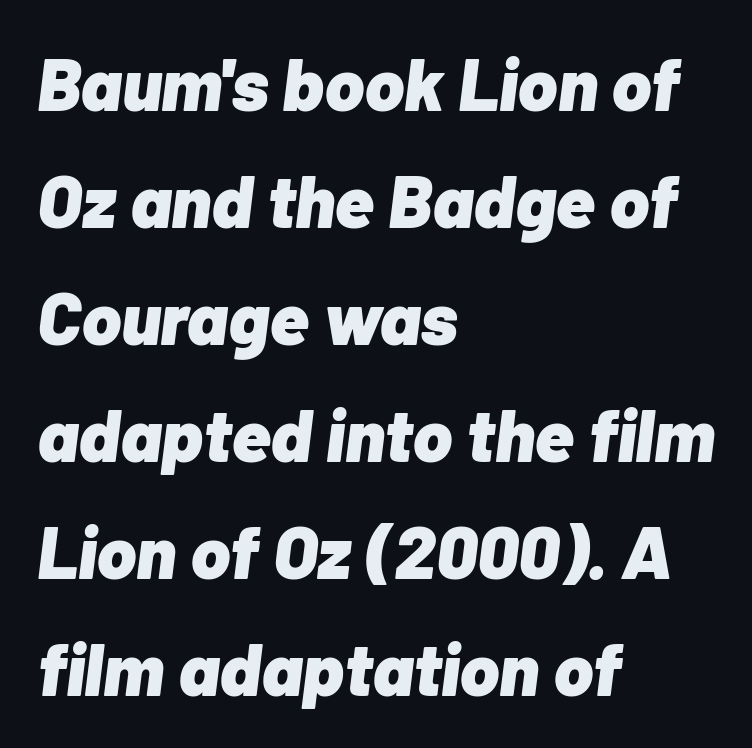
The setting favours the left margin, as ordinary paragraphs usually do. Here the glyphs are tracked normally, forming tight word shapes. An italicized treatment has been applied to the whole sample. Stroke thickness is high; the sample reads as a true bold. Rule under the text: the space is simply empty. The rows are spaced the way most documents space them.
